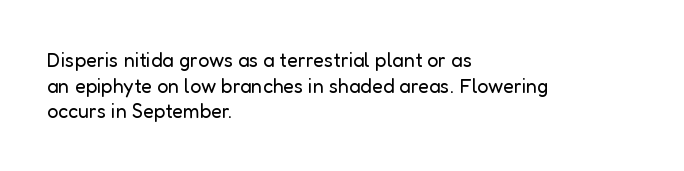
Q: Is the text bold? A: No.
Q: Is the text italic (slanted)? A: No, it is upright.
Q: Is the text underlined? A: No.
Q: How is the paragraph aligned? A: Left-aligned.
Q: Is the spacing between letters normal or unusually wide? A: Normal.
Q: Is the spacing between lines tight, normal or loose? A: Normal.
